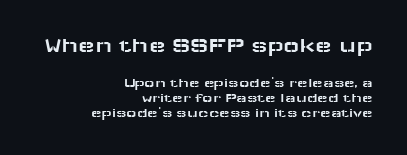
Q: Is the text italic (slanted)? A: No, it is upright.
Q: Is the text underlined? A: No.
Q: How is the paragraph aligned? A: Right-aligned.
Q: Is the spacing between letters normal or unusually wide? A: Normal.
Q: Is the spacing between lines tight, normal or loose? A: Tight.
Q: Which block of text is set in a larger size, the first (top) or the second (bottom)? A: The first (top) one.
